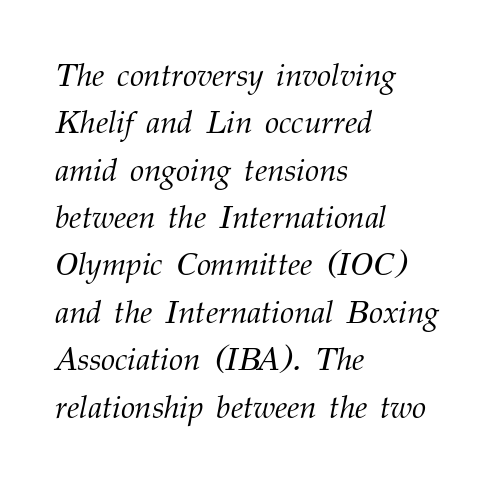
The image shows 32 px light serif type, italic (leaning right); set left-aligned, normal line spacing (1.48x), normal letter spacing, not underlined; medium stroke contrast and a medium x-height.
